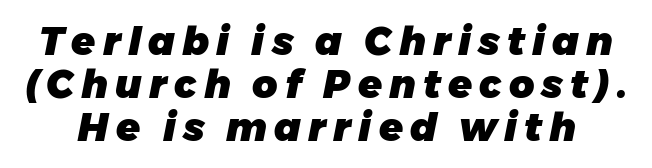
Note the varied advance widths — an 'i' is clearly narrower than an 'm'. The rendering uses a bold face; every stroke is thick and dark. Rule under the text: the space is simply empty. If you measured baseline to baseline, you'd find a short distance. This sample uses an oblique cut, with every glyph tilted off the vertical.
